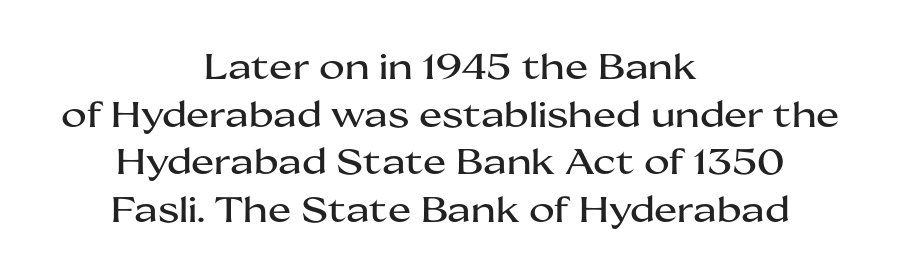
Q: Is the text italic (slanted)? A: No, it is upright.
Q: Is the text underlined? A: No.
Q: How is the paragraph aligned? A: Centered.
Q: Is the spacing between letters normal or unusually wide? A: Normal.
Q: Is the spacing between lines tight, normal or loose? A: Normal.
Q: Width (condensed, normal, or wide)? A: Wide.
Q: Stroke contrast? A: Medium.
Q: x-height? A: Medium.
Q: Monospaced? A: No.
